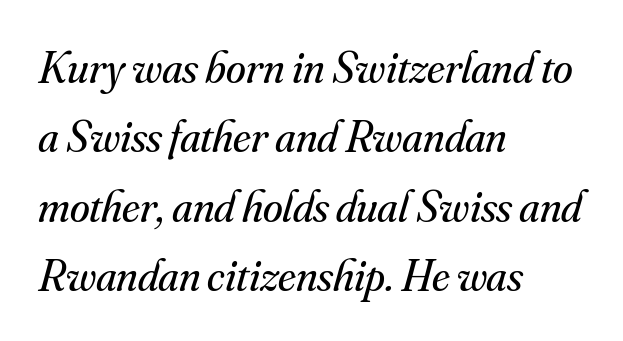
Q: Is the text bold? A: No.
Q: Is the text italic (slanted)? A: Yes, it leans right by about 16 degrees.
Q: Is the typeface a serif or a sans-serif typeface? A: Serif.
Q: Is the text underlined? A: No.
Q: How is the paragraph aligned? A: Left-aligned.
Q: Is the spacing between letters normal or unusually wide? A: Normal.
Q: Is the spacing between lines tight, normal or loose? A: Normal.
Q: Width (condensed, normal, or wide)? A: Normal.
Q: Stroke contrast? A: Medium.
Q: x-height? A: Small.
Q: Monospaced? A: No.
